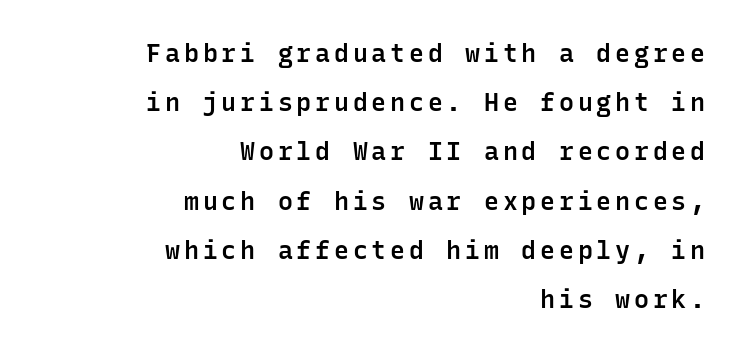
{"italic": "no", "bold": "semi", "underline": "no", "align": "right", "line_spacing": "loose", "line_spacing_ratio": 1.97, "glyph_px": 25}
